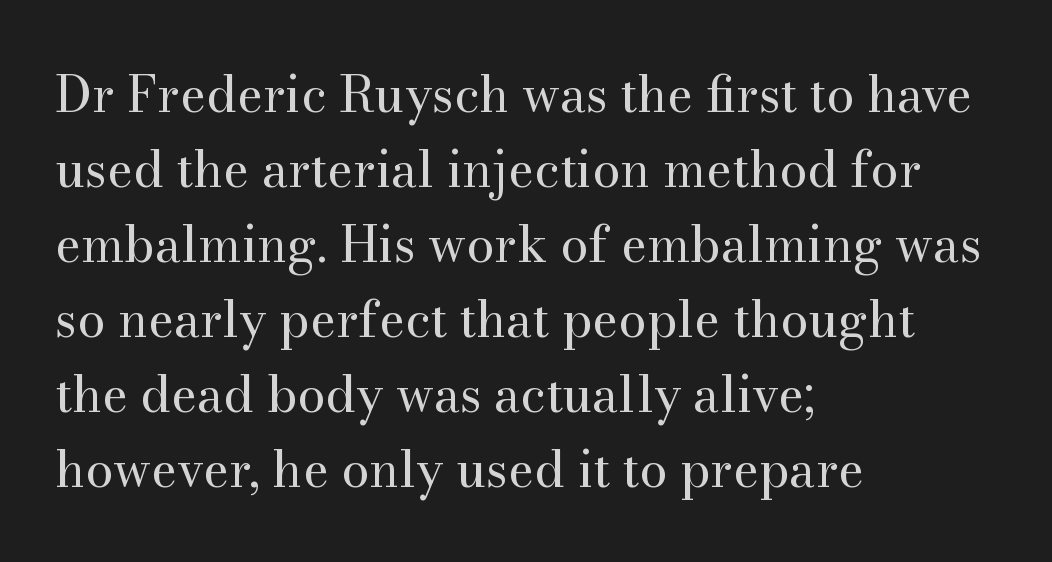
The image shows 50 px regular-weight serif type, upright; set left-aligned, normal line spacing (1.5x), normal letter spacing, not underlined; medium stroke contrast and a small x-height.
